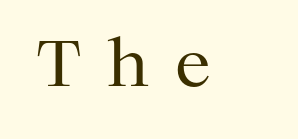
The image shows 64 px regular-weight serif type, upright; set unusually wide letter spacing (+0.41 em), not underlined; medium stroke contrast and a medium x-height.
